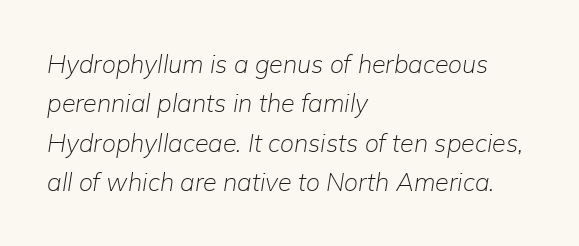
The passage shown is not bold in any degree. Between one letter and the next there's only the usual sliver of space. One-word summary of the alignment: left. These lines sit exactly where default settings would place them. Underlining? Definitely not there.
